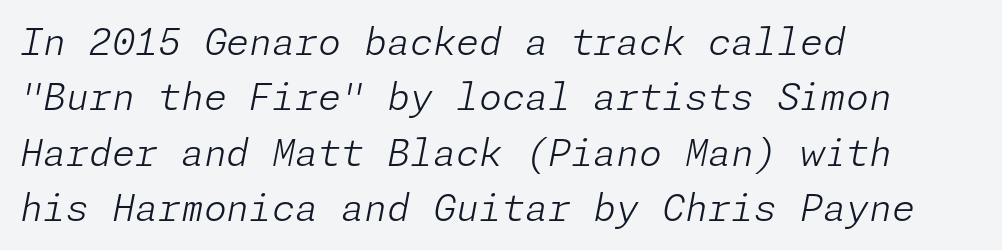
The image shows 37 px light type, italic (leaning right); set left-aligned, normal line spacing (1.5x), normal letter spacing, not underlined; low stroke contrast and a medium x-height.
